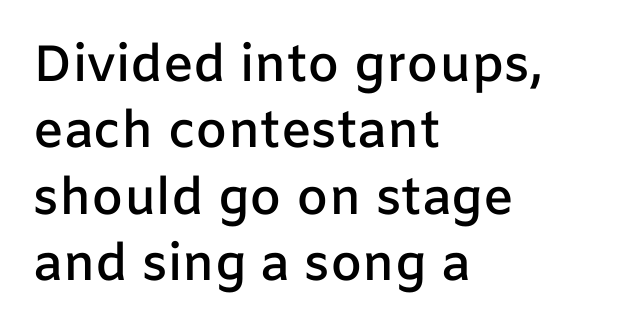
{"serif": "no", "italic": "no", "bold": "semi", "weight": "semibold", "width": "normal", "stroke_contrast": "low", "x_height": "medium", "monospaced": "no", "underline": "no", "align": "left", "line_spacing": "normal", "line_spacing_ratio": 1.3, "letter_spacing": "normal", "letter_spacing_em": 0.0, "glyph_px": 51}
